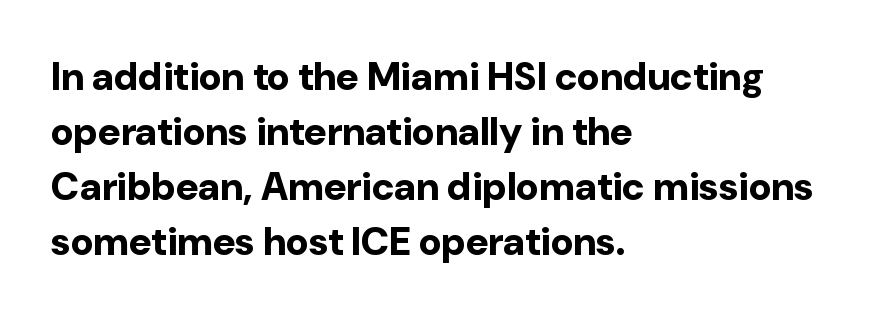
Style check: upright. Descenders hang freely into open space. One glance says typical: line gaps are just what's usual. This sample is left-justified, so line endings fall wherever the words run out. Does the type have serifs? No, each stem ends abruptly. Heavy-handed strokes throughout: this text is bold.
